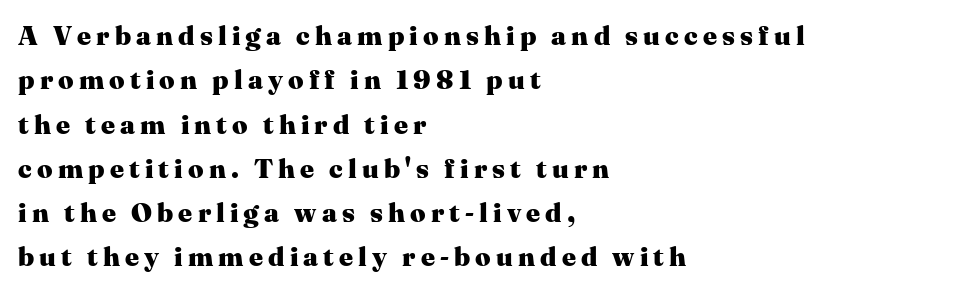
{"italic": "no", "bold": "yes", "underline": "no", "align": "left", "line_spacing": "normal", "line_spacing_ratio": 1.64, "glyph_px": 27}
